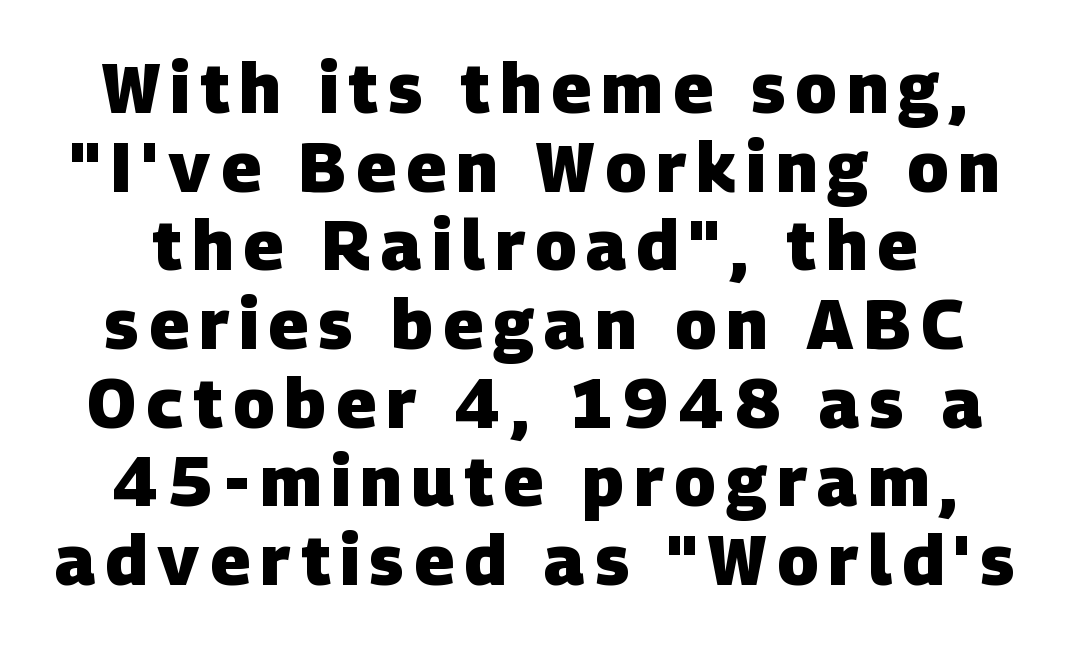
{"serif": "no", "bold": "yes", "weight": "heavy", "width": "normal", "stroke_contrast": "low", "x_height": "large", "monospaced": "no", "underline": "no", "line_spacing": "tight", "line_spacing_ratio": 1.14, "glyph_px": 69}
